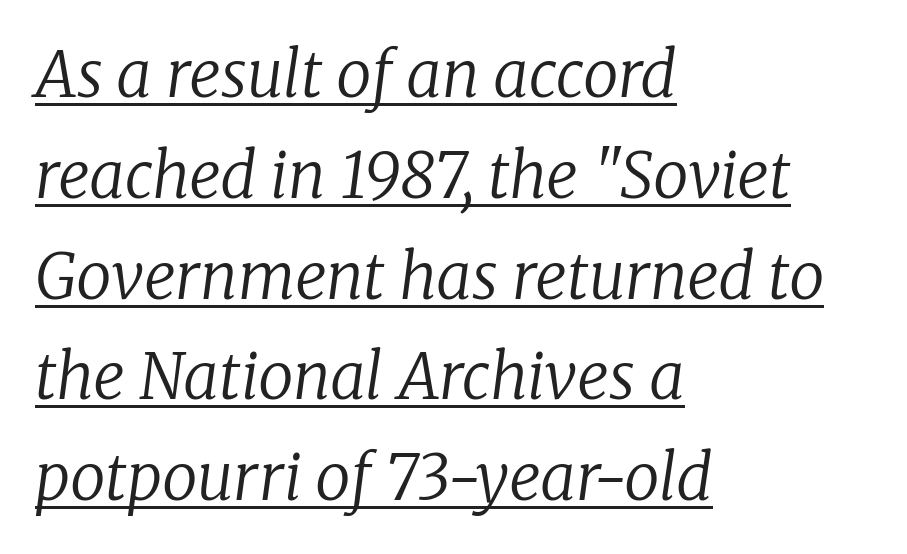
These lines are rendered in a variable-pitch font. There's an unmistakable incline to the writing here. Successive baselines arrive at the customary interval. The letterforms sit shoulder to shoulder at normal distance. Underline: present.
